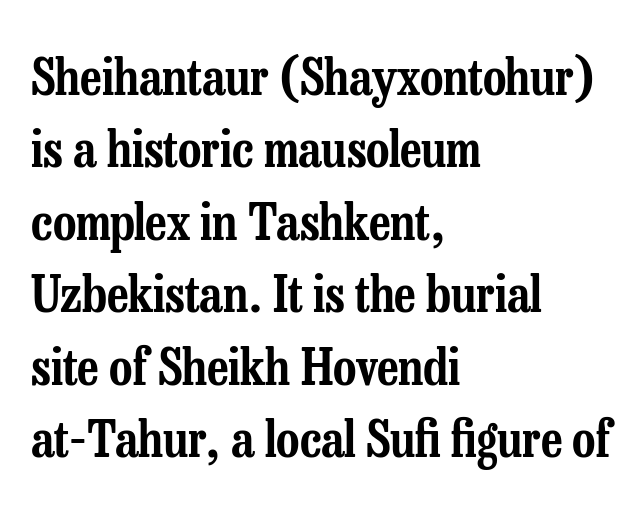
Q: Is the text italic (slanted)? A: No, it is upright.
Q: Is the typeface a serif or a sans-serif typeface? A: Serif.
Q: Is the text underlined? A: No.
Q: How is the paragraph aligned? A: Left-aligned.
Q: Is the spacing between letters normal or unusually wide? A: Normal.
Q: Is the spacing between lines tight, normal or loose? A: Normal.
Q: Width (condensed, normal, or wide)? A: Condensed.
Q: Stroke contrast? A: Low.
Q: x-height? A: Medium.
Q: Monospaced? A: No.
